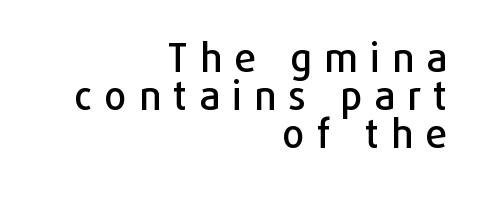
Q: Is the text italic (slanted)? A: No, it is upright.
Q: Is the typeface a serif or a sans-serif typeface? A: Sans-serif.
Q: Is the text underlined? A: No.
Q: How is the paragraph aligned? A: Right-aligned.
Q: Is the spacing between letters normal or unusually wide? A: Unusually wide.
Q: Is the spacing between lines tight, normal or loose? A: Tight.
Q: Width (condensed, normal, or wide)? A: Normal.
Q: Stroke contrast? A: Low.
Q: x-height? A: Medium.
Q: Monospaced? A: No.
